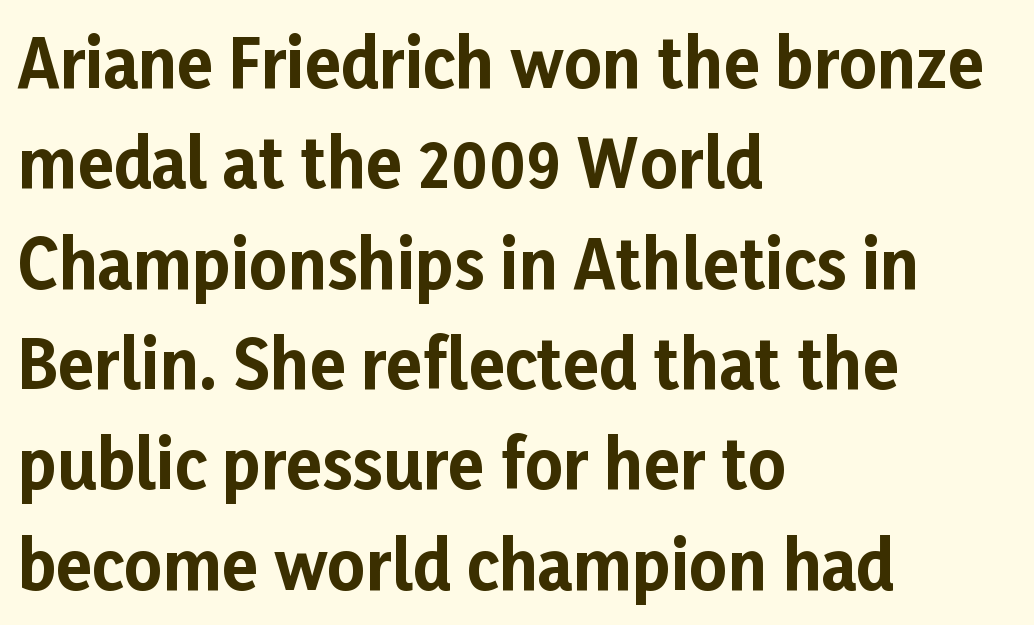
Q: Is the text bold? A: Yes.
Q: Is the text italic (slanted)? A: No, it is upright.
Q: Is the typeface a serif or a sans-serif typeface? A: Sans-serif.
Q: Is the text underlined? A: No.
Q: How is the paragraph aligned? A: Left-aligned.
Q: Is the spacing between letters normal or unusually wide? A: Normal.
Q: Is the spacing between lines tight, normal or loose? A: Normal.
Q: Width (condensed, normal, or wide)? A: Normal.
Q: Stroke contrast? A: Low.
Q: x-height? A: Medium.
Q: Monospaced? A: No.
